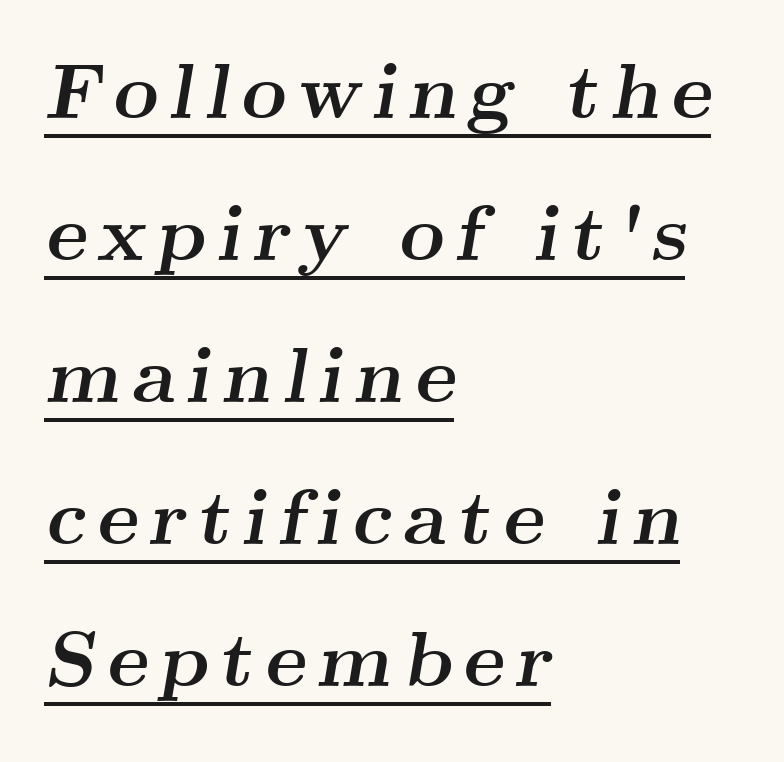
{"serif": "yes", "italic": "yes", "lean": "right", "slant_degrees": 9, "bold": "yes", "weight": "semibold", "width": "wide", "stroke_contrast": "medium", "x_height": "small", "monospaced": "no", "underline": "yes", "align": "left", "line_spacing_ratio": 1.82, "glyph_px": 78}
